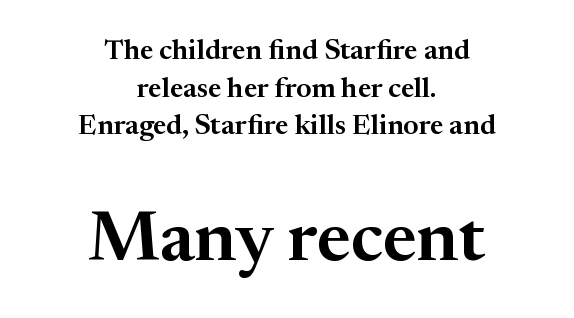
{"serif": "yes", "italic": "no", "width": "normal", "stroke_contrast": "medium", "x_height": "medium", "monospaced": "no", "underline": "no", "align": "center", "line_spacing": "normal", "line_spacing_ratio": 1.34, "letter_spacing": "normal", "letter_spacing_em": 0.0, "larger_block": "second", "size_ratio": 2.54, "glyph_px": 71}
